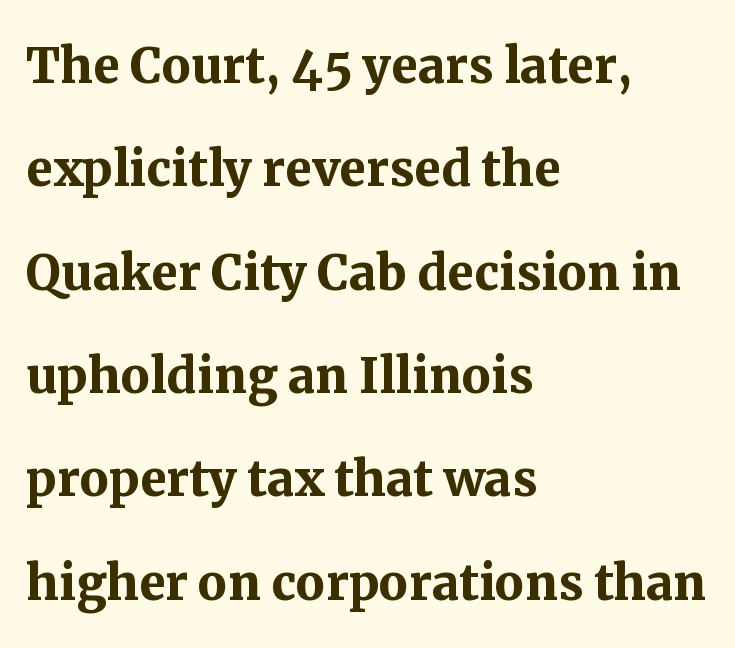
Q: Is the text bold? A: Yes.
Q: Is the text italic (slanted)? A: No, it is upright.
Q: Is the typeface a serif or a sans-serif typeface? A: Serif.
Q: Is the text underlined? A: No.
Q: How is the paragraph aligned? A: Left-aligned.
Q: Is the spacing between letters normal or unusually wide? A: Normal.
Q: Is the spacing between lines tight, normal or loose? A: Normal.
Q: Width (condensed, normal, or wide)? A: Normal.
Q: Stroke contrast? A: Medium.
Q: x-height? A: Medium.
Q: Monospaced? A: No.
